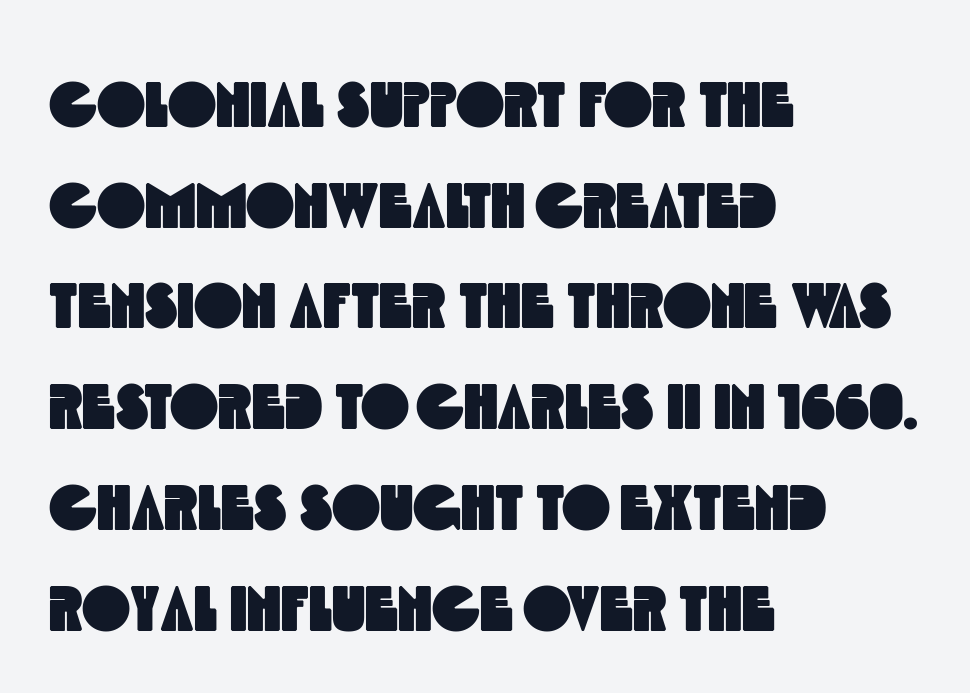
The image shows 65 px condensed sans-serif type; set left-aligned, normal line spacing (1.55x), normal letter spacing, not underlined; a large x-height.
